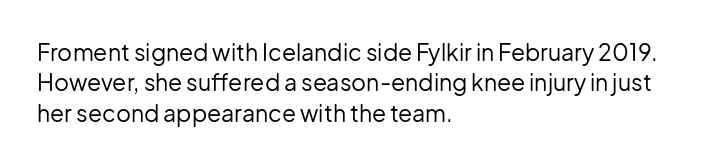
{"italic": "no", "bold": "no", "underline": "no", "align": "left", "line_spacing": "normal", "line_spacing_ratio": 1.32, "letter_spacing": "normal", "letter_spacing_em": 0.0, "glyph_px": 23}
